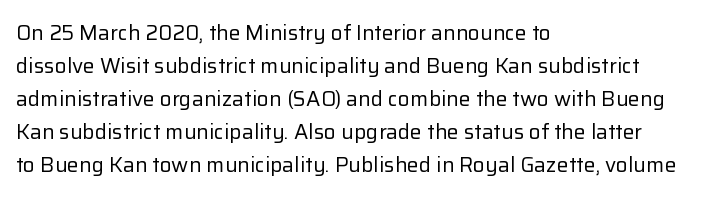
The image shows 21 px text type, upright; set left-aligned, normal line spacing (1.57x), normal letter spacing, not underlined.
